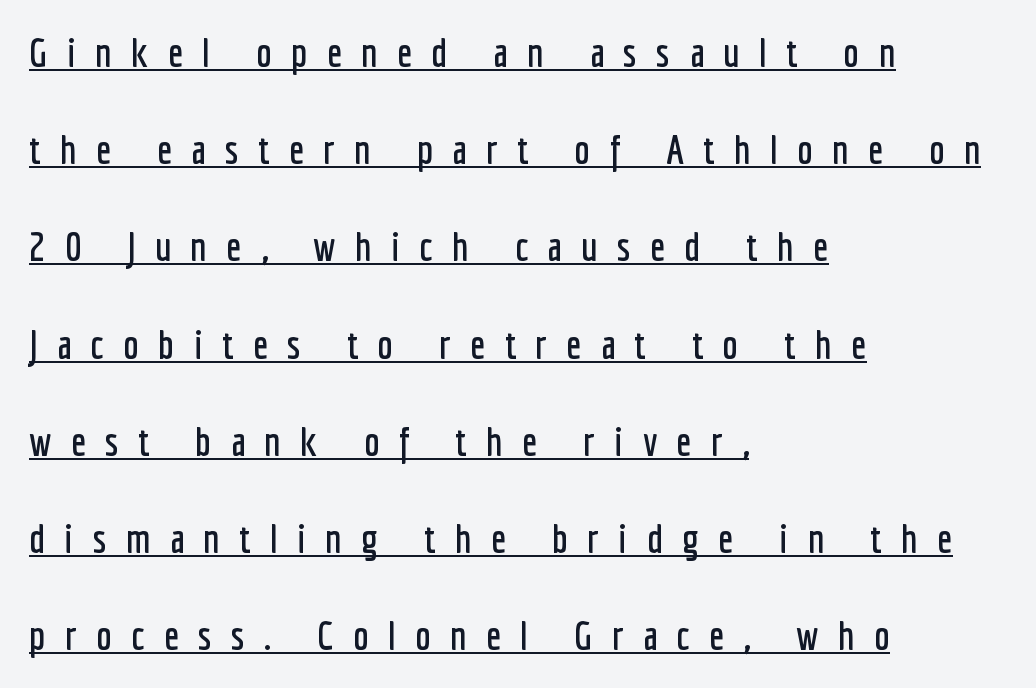
A sans-serif font was chosen for this passage. Caption: expanded tracking, letters set apart. Line spacing here is loose. Do the characters align in a grid? No, the font is proportional. Where is the straight margin? On the left.
